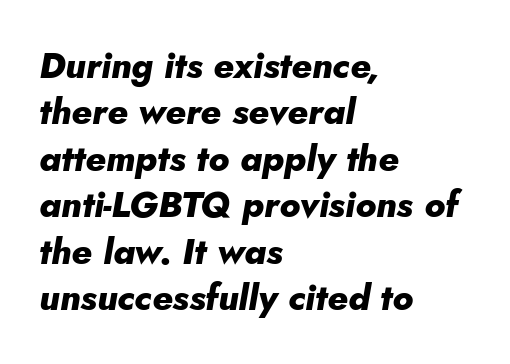
The image shows 36 px heavy type, italic (leaning right); set left-aligned, normal line spacing (1.29x), normal letter spacing, not underlined; low stroke contrast and a small x-height.
